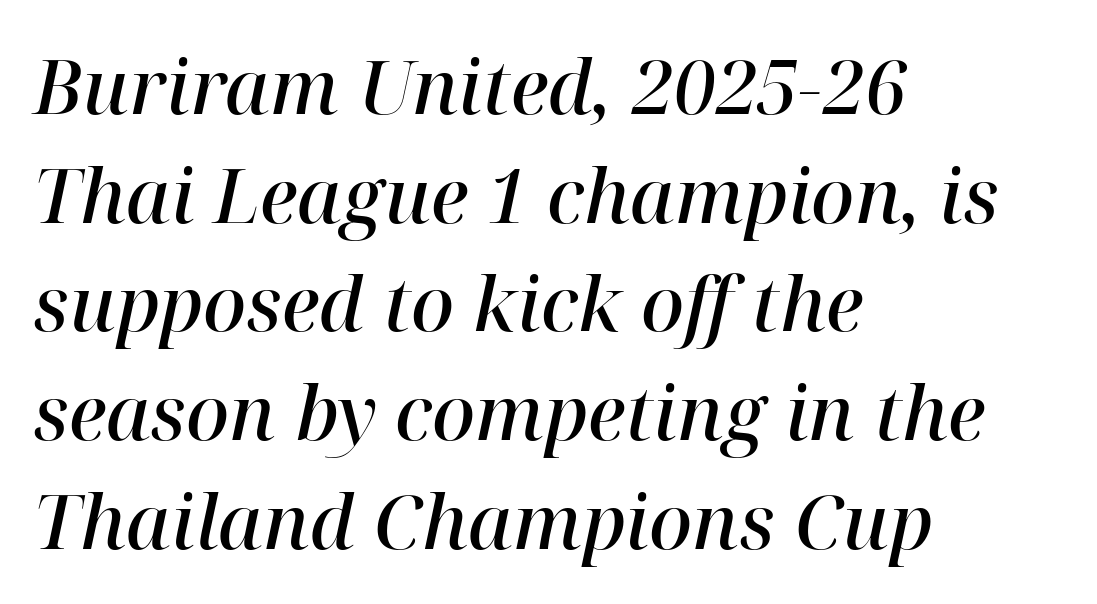
The image shows 75 px semibold serif type, italic (leaning right); set left-aligned, normal line spacing (1.45x), normal letter spacing, not underlined; high stroke contrast and a medium x-height.
